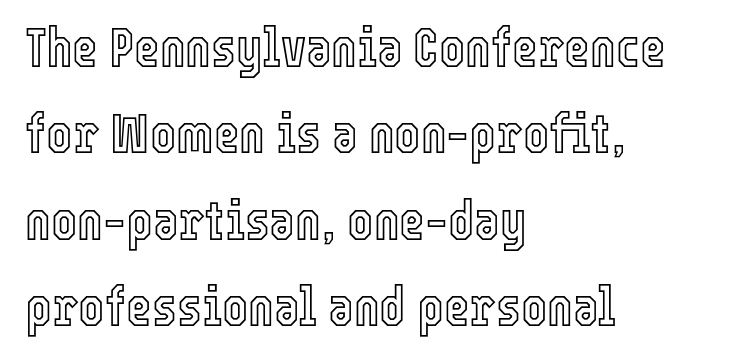
Q: Is the text italic (slanted)? A: No, it is upright.
Q: Is the text underlined? A: No.
Q: How is the paragraph aligned? A: Left-aligned.
Q: Is the spacing between letters normal or unusually wide? A: Normal.
Q: Is the spacing between lines tight, normal or loose? A: Normal.
Q: Width (condensed, normal, or wide)? A: Condensed.
Q: x-height? A: Medium.
Q: Monospaced? A: No.
